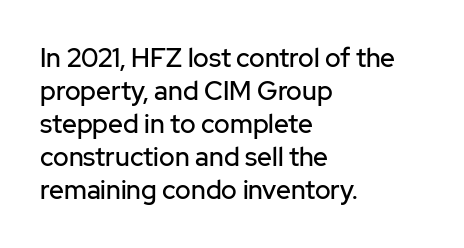
The foot of each line stays bare and open. Leading matches the norm, producing a regular column. The paragraph shown leans on its left margin. The gaps between neighbouring characters are ordinary and unremarkable. Italic? Not at all — the glyphs are vertical.
